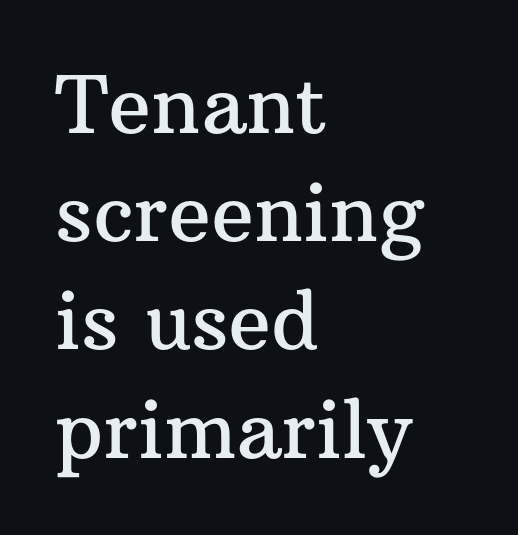
The image shows 79 px serif type, upright; set left-aligned, normal line spacing (1.37x), normal letter spacing, not underlined; medium stroke contrast and a medium x-height.
